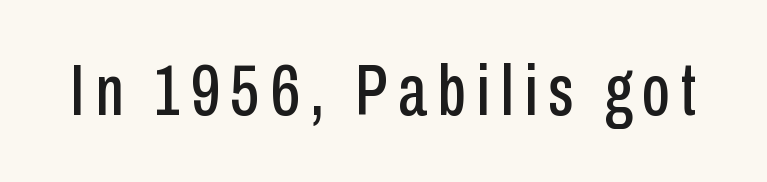
{"serif": "no", "italic": "no", "width": "condensed", "stroke_contrast": "low", "x_height": "medium", "monospaced": "no", "underline": "no", "glyph_px": 72}
